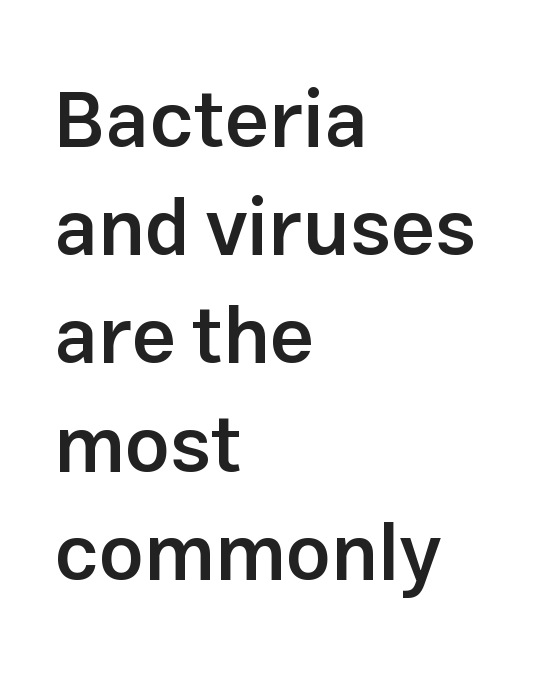
The image shows 79 px semibold sans-serif type, upright; set left-aligned, normal line spacing (1.37x), normal letter spacing, not underlined; low stroke contrast and a medium x-height.
